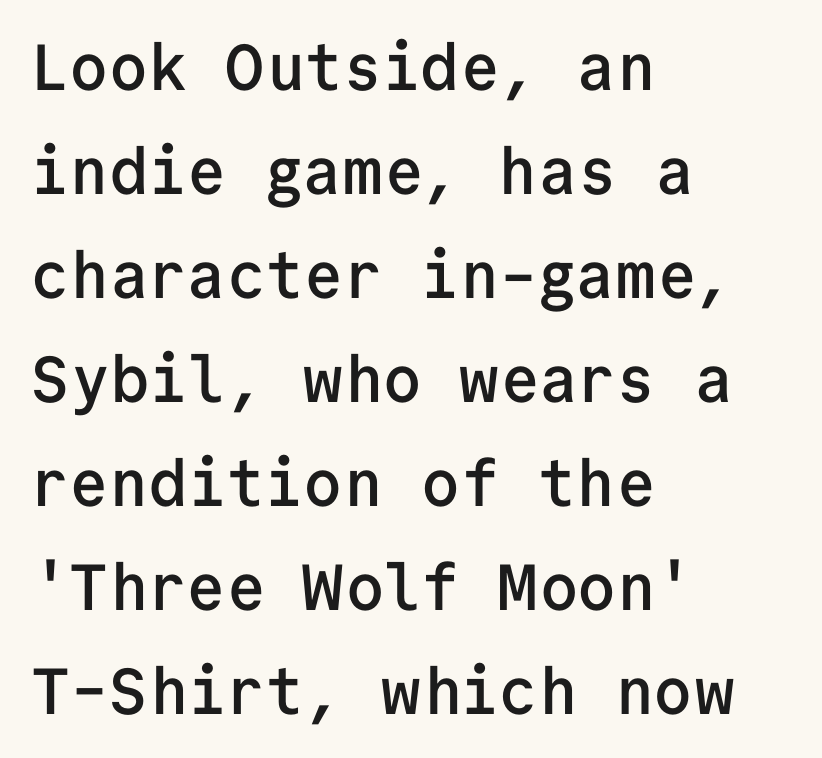
A student would call this left alignment; a typographer would say flush left, rag right. These lines are rendered in a fixed-pitch font. Grotesque or geometric, the face here clearly has no serifs. You can tell it's not italic because the verticals are truly vertical. The characters look somewhat weighty, a semibold short of true bold.
